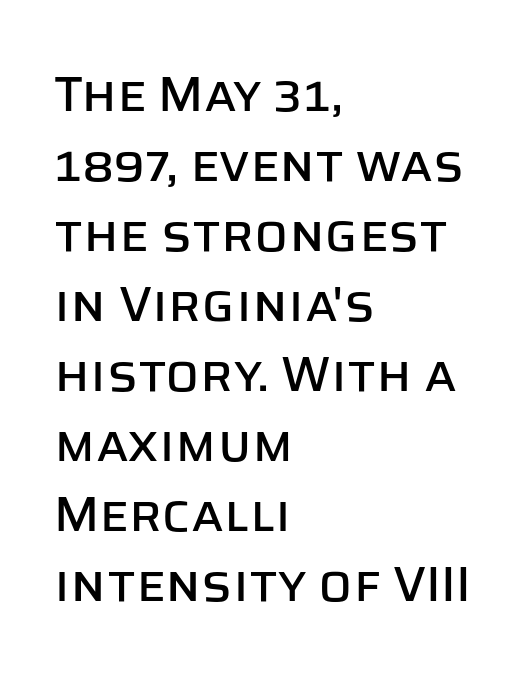
Evenly set lines give the paragraph a standard silhouette. Is there any slant? The stems are plumb. The rendering uses natural spacing where letterforms have individual widths. Bare-footed words on every line. Serifs: no, the terminals of the letterforms are clean.
